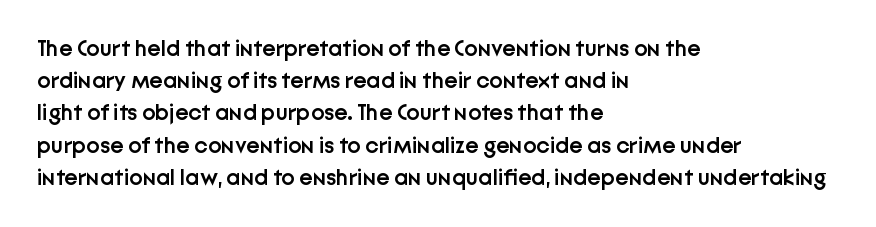
The foot of each line stays bare and open. Evenly set lines give the paragraph a standard silhouette. Left-aligned paragraph, ragged on the right. Does the lettering tilt? It doesn't — this is upright. The line texture is even and compact thanks to regular tracking.
